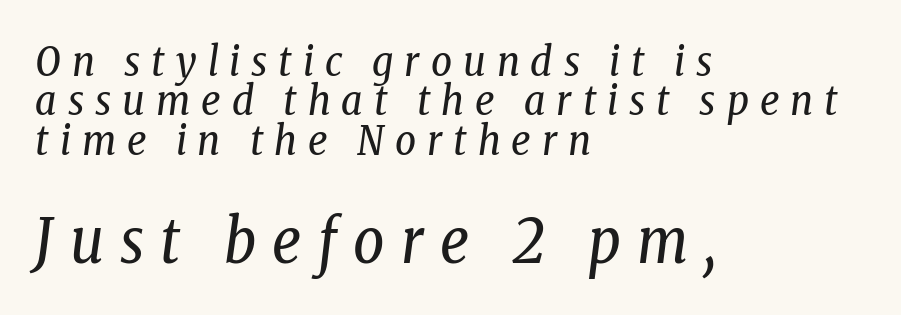
The image shows 61 px regular-weight, condensed serif type, italic (leaning right); set left-aligned, tight line spacing (0.96x), unusually wide letter spacing (+0.27 em), not underlined; the second (bottom) block is 1.49x larger; low stroke contrast and a medium x-height.
